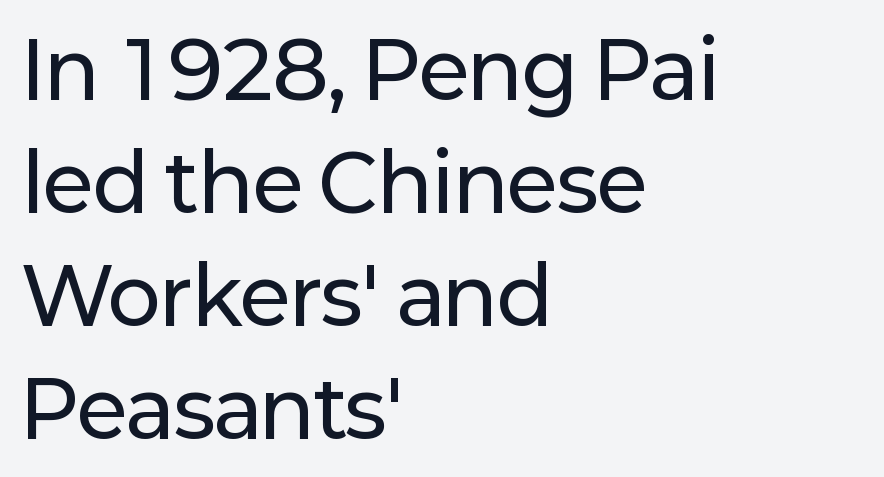
Q: Is the text italic (slanted)? A: No, it is upright.
Q: Is the typeface a serif or a sans-serif typeface? A: Sans-serif.
Q: Is the text underlined? A: No.
Q: How is the paragraph aligned? A: Left-aligned.
Q: Is the spacing between letters normal or unusually wide? A: Normal.
Q: Is the spacing between lines tight, normal or loose? A: Normal.
Q: Width (condensed, normal, or wide)? A: Normal.
Q: Stroke contrast? A: Low.
Q: x-height? A: Medium.
Q: Monospaced? A: No.
